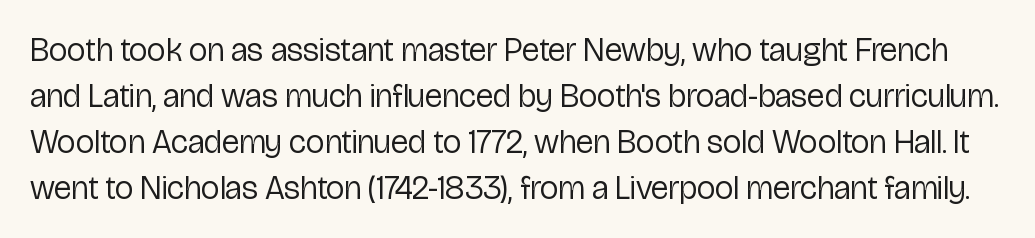
{"serif": "no", "italic": "no", "bold": "no", "weight": "regular", "width": "condensed", "stroke_contrast": "low", "x_height": "medium", "monospaced": "no", "underline": "no", "line_spacing": "normal", "line_spacing_ratio": 1.39, "letter_spacing": "normal", "letter_spacing_em": 0.0, "glyph_px": 33}
